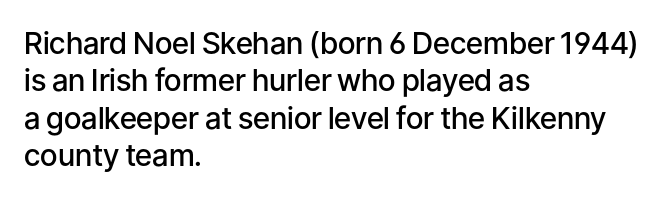
Q: Is the text bold? A: Semi-bold.
Q: Is the text italic (slanted)? A: No, it is upright.
Q: Is the typeface a serif or a sans-serif typeface? A: Sans-serif.
Q: Is the text underlined? A: No.
Q: How is the paragraph aligned? A: Left-aligned.
Q: Is the spacing between letters normal or unusually wide? A: Normal.
Q: Is the spacing between lines tight, normal or loose? A: Normal.
Q: Width (condensed, normal, or wide)? A: Normal.
Q: Stroke contrast? A: Low.
Q: x-height? A: Medium.
Q: Monospaced? A: No.
